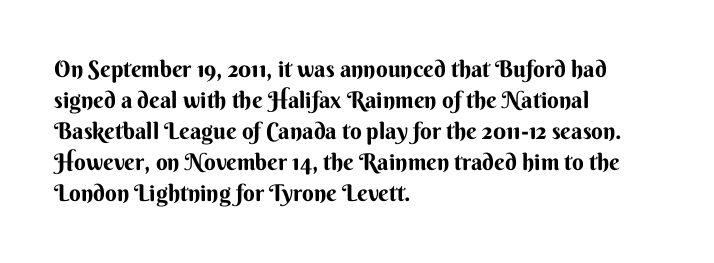
The image shows 23 px text type, upright; set left-aligned, normal line spacing (1.35x), normal letter spacing, not underlined.
